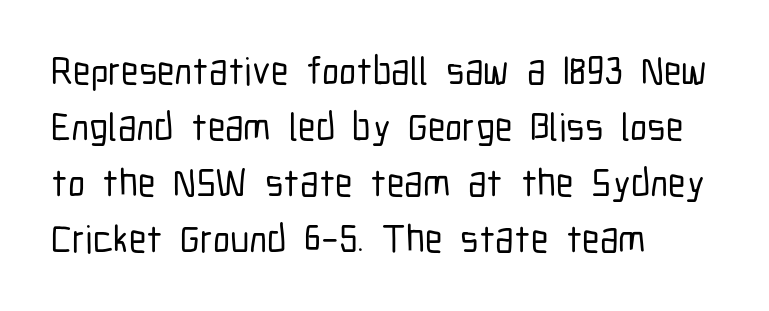
{"serif": "no", "italic": "no", "width": "condensed", "stroke_contrast": "low", "x_height": "medium", "monospaced": "no", "underline": "no", "align": "left", "line_spacing": "normal", "line_spacing_ratio": 1.44, "letter_spacing": "normal", "letter_spacing_em": 0.0, "glyph_px": 39}
